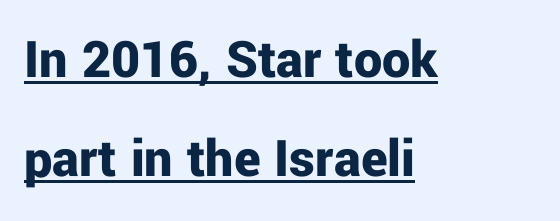
{"serif": "no", "italic": "no", "bold": "yes", "weight": "bold", "width": "normal", "stroke_contrast": "low", "x_height": "medium", "monospaced": "no", "underline": "yes", "align": "left", "line_spacing_ratio": 1.76, "letter_spacing": "normal", "letter_spacing_em": 0.0, "glyph_px": 56}
